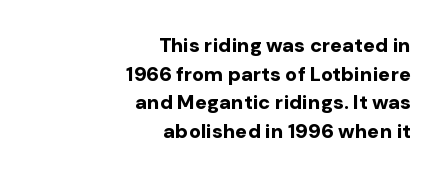
{"italic": "no", "bold": "yes", "underline": "no", "align": "right", "line_spacing": "normal", "line_spacing_ratio": 1.43, "letter_spacing": "normal", "letter_spacing_em": 0.0, "glyph_px": 20}
